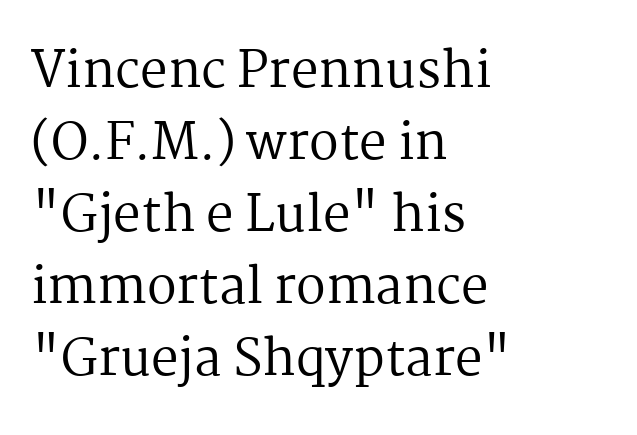
Q: Is the text bold? A: No.
Q: Is the text italic (slanted)? A: No, it is upright.
Q: Is the typeface a serif or a sans-serif typeface? A: Serif.
Q: Is the text underlined? A: No.
Q: How is the paragraph aligned? A: Left-aligned.
Q: Is the spacing between letters normal or unusually wide? A: Normal.
Q: Is the spacing between lines tight, normal or loose? A: Normal.
Q: Width (condensed, normal, or wide)? A: Normal.
Q: Stroke contrast? A: Medium.
Q: x-height? A: Medium.
Q: Monospaced? A: No.
